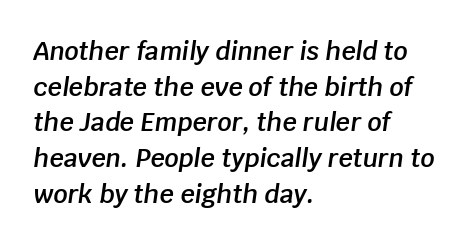
{"italic": "yes", "lean": "right", "slant_degrees": 8, "bold": "semi", "underline": "no", "align": "left", "line_spacing": "normal", "line_spacing_ratio": 1.43, "letter_spacing": "normal", "letter_spacing_em": 0.0, "glyph_px": 25}
